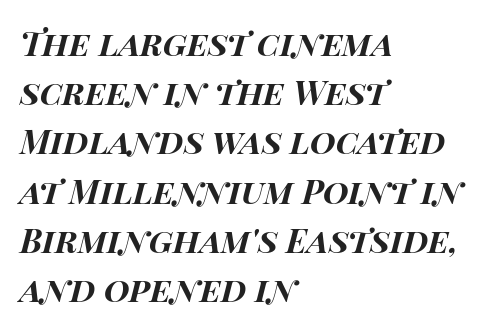
What's the leading like? Ordinary, nothing unusual. The line texture is even and compact thanks to regular tracking. This is oblique type, the kind used for emphasis or titles. Plain, unruled lines of type.
